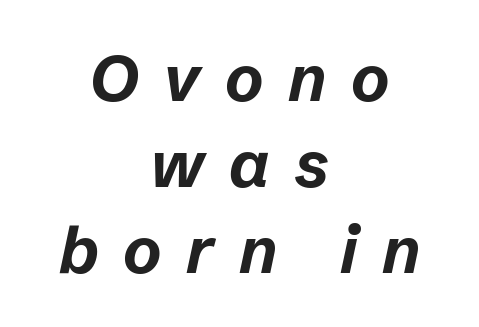
The image shows 65 px bold type, italic (leaning right); set centered, normal line spacing (1.32x), unusually wide letter spacing (+0.38 em), not underlined; low stroke contrast and a medium x-height.
